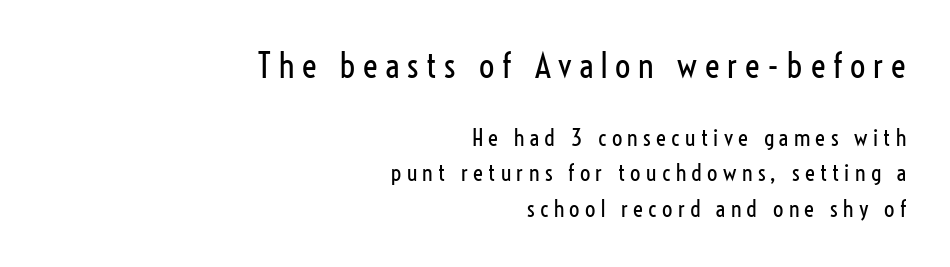
Unlike a traditional serif, this face leaves its strokes unadorned. The passage shown is typed in a proportional face where columns would drift. Display-style spreading of the glyphs; the letterfit is very open. Short and long lines alike share a common ending point at right.
